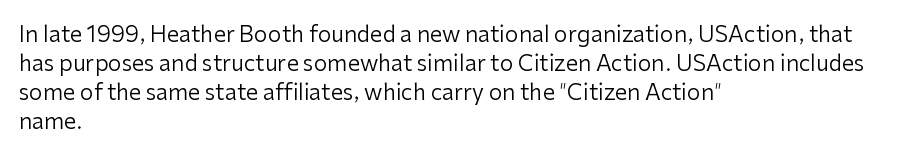
{"italic": "no", "bold": "no", "underline": "no", "align": "left", "line_spacing": "normal", "line_spacing_ratio": 1.32, "letter_spacing": "normal", "letter_spacing_em": 0.0, "glyph_px": 22}
